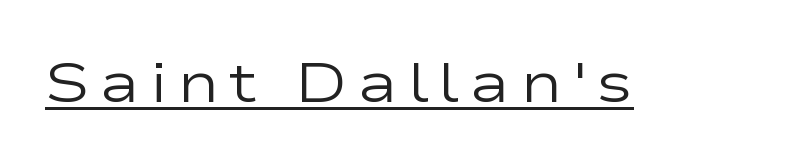
The characters display no serif detailing; their extremities are plain. The lettering holds an erect, upright posture throughout. Proportional: the letters do not fall into vertical columns. Think standard paragraph weight, or any step lighter than that. Emphasis is given by a line drawn under the lettering.
